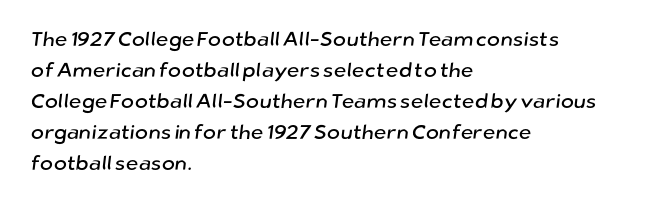
{"underline": "no", "align": "left", "line_spacing": "normal", "line_spacing_ratio": 1.55, "letter_spacing": "normal", "letter_spacing_em": 0.0, "glyph_px": 20}
